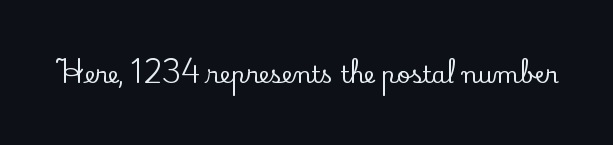
Each word holds together tightly as a unit, with standard inter-letter gaps. Posture: upright roman. The specimen omits any rule beneath the text block's lines.
